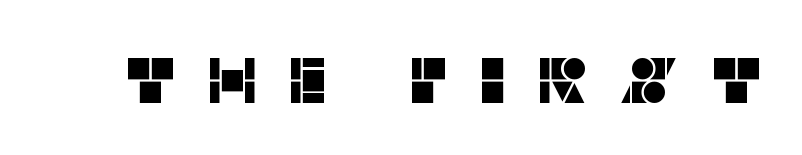
{"serif": "no", "italic": "no", "width": "normal", "stroke_contrast": "low", "x_height": "large", "monospaced": "no", "underline": "no", "letter_spacing": "wide", "letter_spacing_em": 0.43, "glyph_px": 64}
